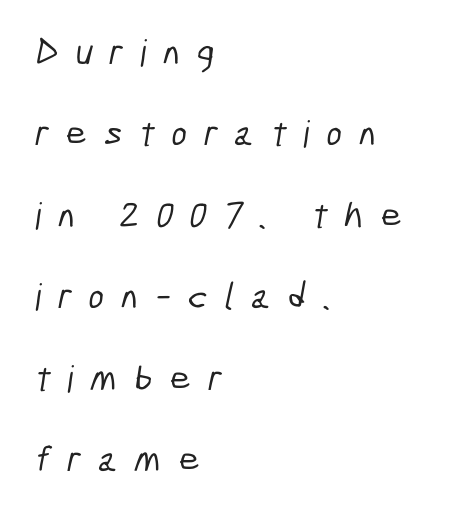
The image shows 37 px condensed sans-serif type; set left-aligned, loose line spacing (2.2x), unusually wide letter spacing (+0.46 em), not underlined; low stroke contrast and a medium x-height.
